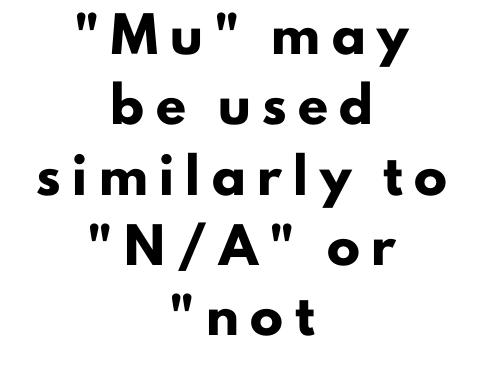
Q: Is the text bold? A: Yes.
Q: Is the text italic (slanted)? A: No, it is upright.
Q: Is the typeface a serif or a sans-serif typeface? A: Sans-serif.
Q: Is the text underlined? A: No.
Q: How is the paragraph aligned? A: Centered.
Q: Is the spacing between letters normal or unusually wide? A: Unusually wide.
Q: Is the spacing between lines tight, normal or loose? A: Loose.
Q: Width (condensed, normal, or wide)? A: Normal.
Q: Stroke contrast? A: Low.
Q: x-height? A: Small.
Q: Monospaced? A: No.
